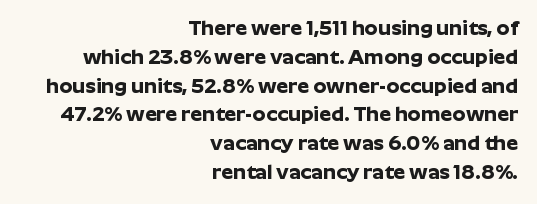
{"italic": "no", "bold": "yes", "underline": "no", "align": "right", "line_spacing": "normal", "line_spacing_ratio": 1.37, "letter_spacing": "normal", "letter_spacing_em": 0.0, "glyph_px": 21}
